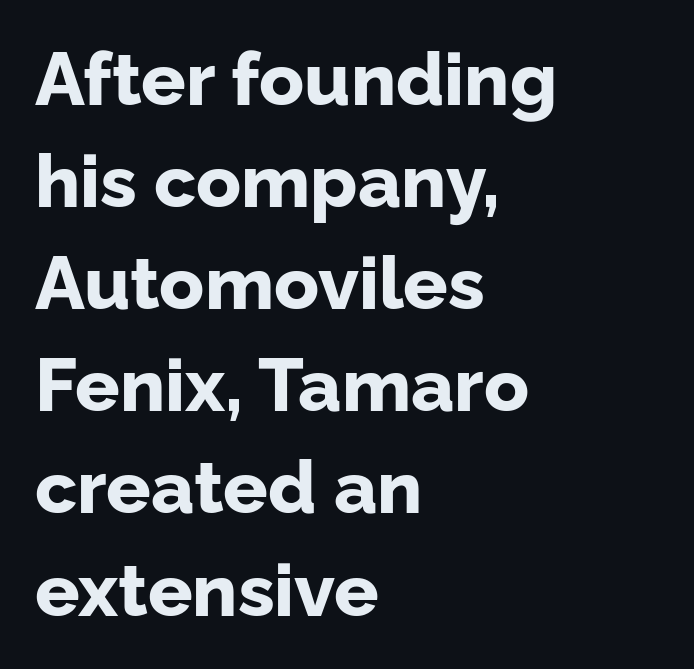
The image shows 74 px bold sans-serif type, upright; set left-aligned, normal line spacing (1.38x), normal letter spacing, not underlined; low stroke contrast and a medium x-height.
